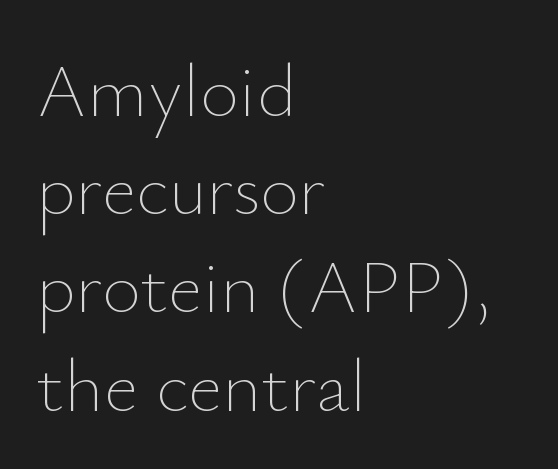
Q: Is the text bold? A: No.
Q: Is the text italic (slanted)? A: No, it is upright.
Q: Is the text underlined? A: No.
Q: How is the paragraph aligned? A: Left-aligned.
Q: Is the spacing between letters normal or unusually wide? A: Normal.
Q: Is the spacing between lines tight, normal or loose? A: Normal.
Q: Width (condensed, normal, or wide)? A: Normal.
Q: Stroke contrast? A: Low.
Q: x-height? A: Small.
Q: Monospaced? A: No.
